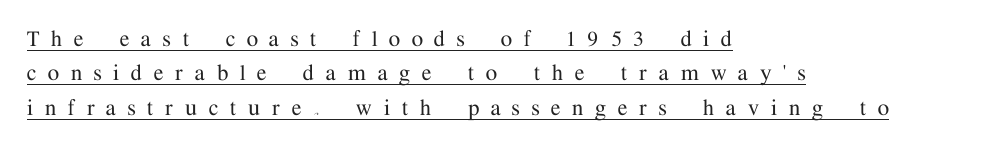
The letters stand straight up with perfectly vertical stems. What's the leading like? Ordinary, nothing unusual. The typesetter chose a ragged-right arrangement here. The typesetter has applied underlining to the passage shown. This sample uses expanded letter spacing, leaving extra air between glyphs.
